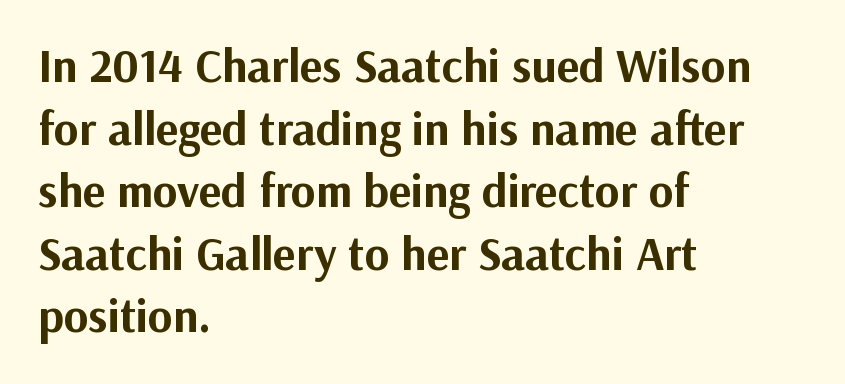
Q: Is the text bold? A: Yes.
Q: Is the text italic (slanted)? A: No, it is upright.
Q: Is the typeface a serif or a sans-serif typeface? A: Sans-serif.
Q: Is the text underlined? A: No.
Q: How is the paragraph aligned? A: Left-aligned.
Q: Is the spacing between letters normal or unusually wide? A: Normal.
Q: Is the spacing between lines tight, normal or loose? A: Normal.
Q: Width (condensed, normal, or wide)? A: Normal.
Q: Stroke contrast? A: Medium.
Q: x-height? A: Medium.
Q: Monospaced? A: No.
